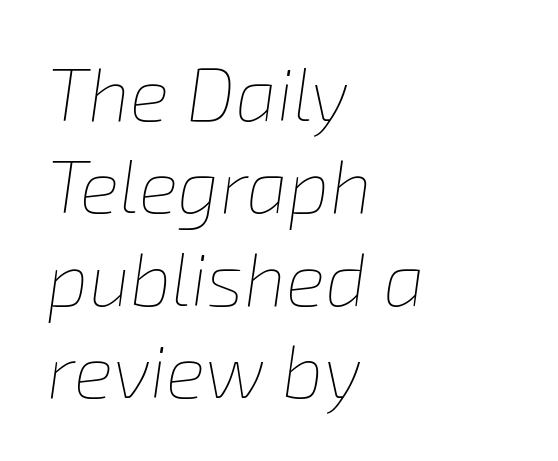
Q: Is the text bold? A: No.
Q: Is the text italic (slanted)? A: Yes, it leans right by about 8 degrees.
Q: Is the text underlined? A: No.
Q: How is the paragraph aligned? A: Left-aligned.
Q: Is the spacing between letters normal or unusually wide? A: Normal.
Q: Is the spacing between lines tight, normal or loose? A: Normal.
Q: Width (condensed, normal, or wide)? A: Normal.
Q: Stroke contrast? A: Low.
Q: x-height? A: Medium.
Q: Monospaced? A: No.
